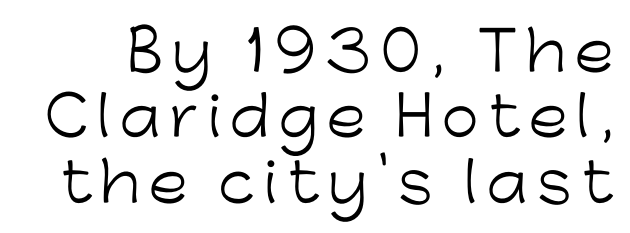
{"serif": "no", "italic": "no", "bold": "no", "weight": "light", "width": "normal", "stroke_contrast": "low", "x_height": "medium", "monospaced": "no", "underline": "no", "line_spacing_ratio": 1.21, "glyph_px": 54}
